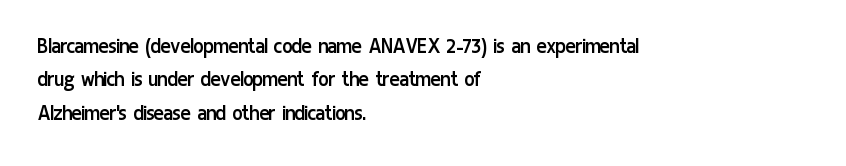
Q: Is the text bold? A: No.
Q: Is the text italic (slanted)? A: No, it is upright.
Q: Is the text underlined? A: No.
Q: How is the paragraph aligned? A: Left-aligned.
Q: Is the spacing between letters normal or unusually wide? A: Normal.
Q: Is the spacing between lines tight, normal or loose? A: Normal.
